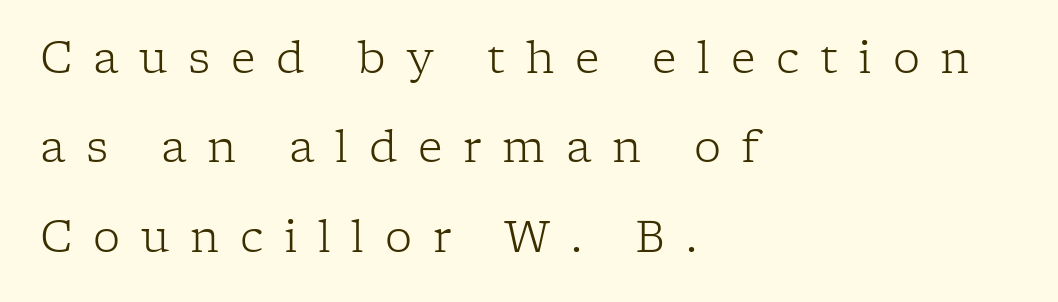
Q: Is the text bold? A: No.
Q: Is the text italic (slanted)? A: No, it is upright.
Q: Is the typeface a serif or a sans-serif typeface? A: Serif.
Q: Is the text underlined? A: No.
Q: How is the paragraph aligned? A: Left-aligned.
Q: Is the spacing between letters normal or unusually wide? A: Unusually wide.
Q: Is the spacing between lines tight, normal or loose? A: Loose.
Q: Width (condensed, normal, or wide)? A: Normal.
Q: Stroke contrast? A: Low.
Q: x-height? A: Medium.
Q: Monospaced? A: No.
